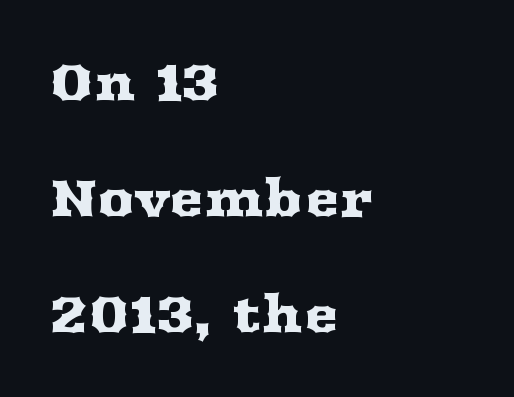
{"serif": "yes", "italic": "no", "width": "wide", "stroke_contrast": "medium", "x_height": "medium", "monospaced": "no", "underline": "no", "align": "left", "line_spacing": "loose", "line_spacing_ratio": 2.27, "letter_spacing": "normal", "letter_spacing_em": 0.0, "glyph_px": 51}
